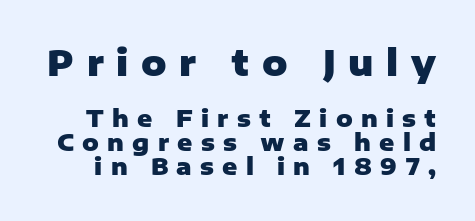
Each row of text sits above clean, open space. Here the designer chose a conventional face with non-uniform glyph widths. These lines have a slow, spaced-out rhythm from letter to letter. Regarding serifs, this sample does without them. A roman cut, with each character standing at attention. The characters look thick and weighty, a clear bold.
